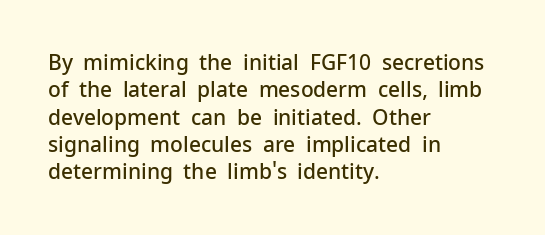
{"italic": "no", "bold": "semi", "underline": "no", "align": "left", "line_spacing": "normal", "line_spacing_ratio": 1.3, "letter_spacing": "normal", "letter_spacing_em": 0.0, "glyph_px": 21}
